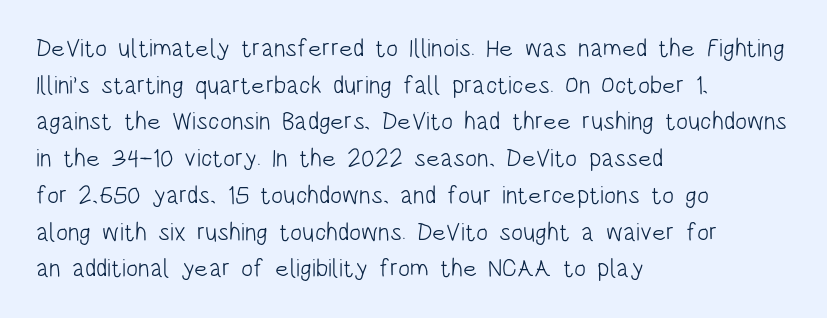
The image shows 25 px text type, upright; set left-aligned, normal line spacing (1.47x), normal letter spacing, not underlined.
